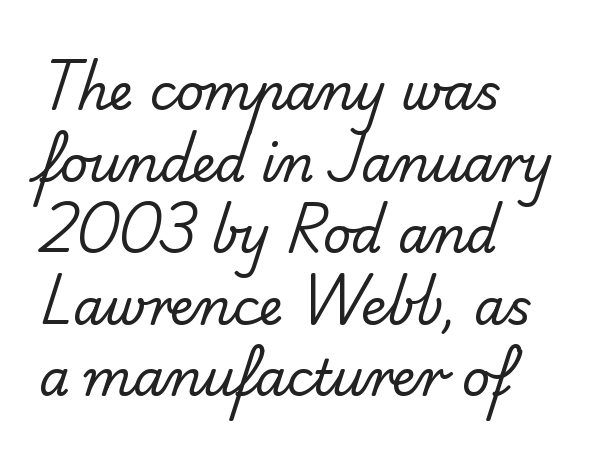
{"serif": "no", "bold": "no", "weight": "regular", "width": "normal", "stroke_contrast": "low", "x_height": "small", "monospaced": "no", "underline": "no", "align": "left", "line_spacing": "normal", "line_spacing_ratio": 1.46, "letter_spacing": "normal", "letter_spacing_em": 0.0, "glyph_px": 49}
